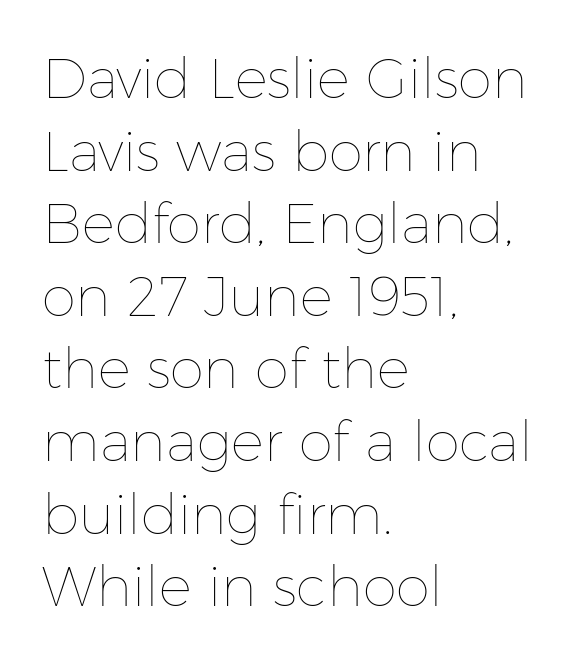
Q: Is the text bold? A: No.
Q: Is the text italic (slanted)? A: No, it is upright.
Q: Is the text underlined? A: No.
Q: How is the paragraph aligned? A: Left-aligned.
Q: Is the spacing between letters normal or unusually wide? A: Normal.
Q: Is the spacing between lines tight, normal or loose? A: Normal.
Q: Width (condensed, normal, or wide)? A: Normal.
Q: Stroke contrast? A: Low.
Q: x-height? A: Medium.
Q: Monospaced? A: No.
